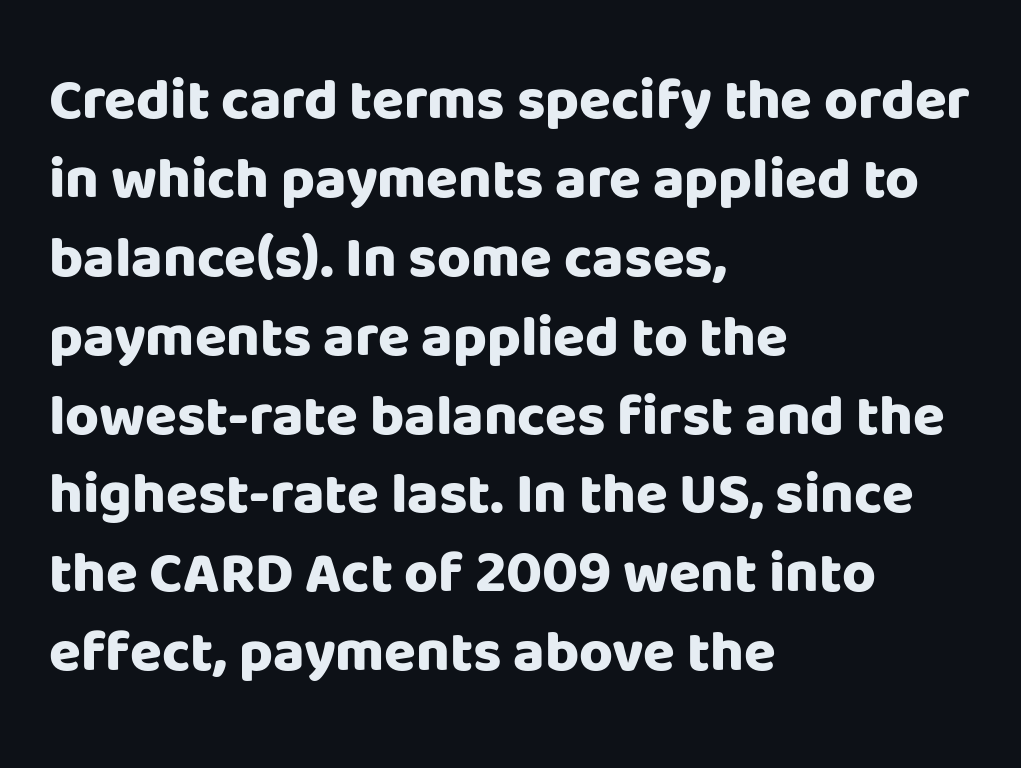
Interline gaps are of average width in this sample. Here the glyphs are tracked normally, forming tight word shapes. Spacing verdict: proportional, widths tailored to each character. This sample is left-justified, so line endings fall wherever the words run out. Characters remain perfectly vertical along every line. The foot of each line stays bare and open.
